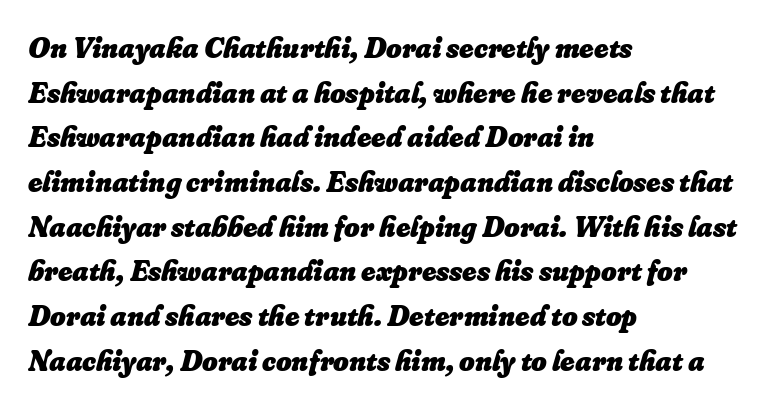
Line beginnings align vertically; line endings do not. Baseline-to-baseline distance is the conventional proportion of letter height. Rule under the text: the space is simply empty. Think of a printed novel: that variable character pitch is what you see here. Caption: bold face, heavy strokes.
